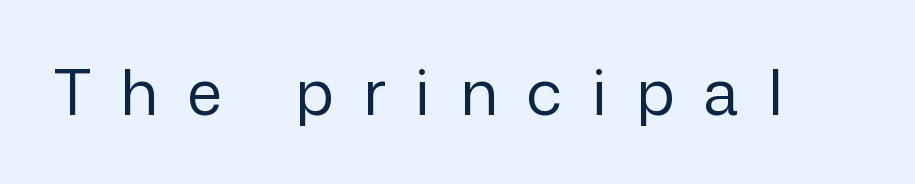
{"serif": "no", "italic": "no", "bold": "no", "weight": "regular", "width": "normal", "stroke_contrast": "low", "x_height": "medium", "monospaced": "no", "underline": "no", "letter_spacing": "wide", "letter_spacing_em": 0.47, "glyph_px": 63}
